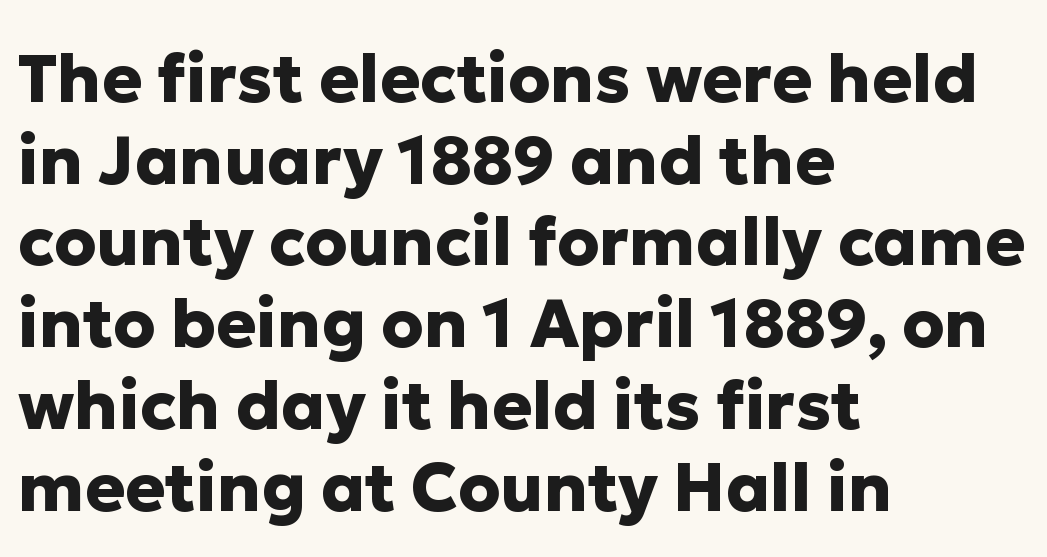
Q: Is the text bold? A: Yes.
Q: Is the text italic (slanted)? A: No, it is upright.
Q: Is the typeface a serif or a sans-serif typeface? A: Sans-serif.
Q: Is the text underlined? A: No.
Q: How is the paragraph aligned? A: Left-aligned.
Q: Is the spacing between letters normal or unusually wide? A: Normal.
Q: Width (condensed, normal, or wide)? A: Normal.
Q: Stroke contrast? A: Low.
Q: x-height? A: Medium.
Q: Monospaced? A: No.
